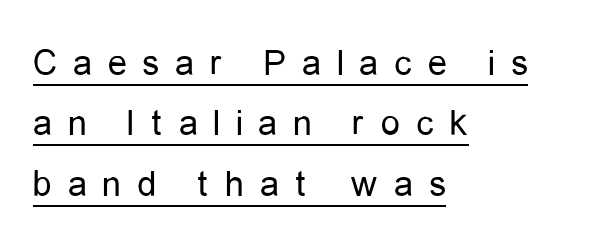
The image shows 38 px regular-weight, condensed sans-serif type, upright; set left-aligned, normal line spacing (1.59x), unusually wide letter spacing (+0.42 em), underlined; low stroke contrast and a medium x-height.
